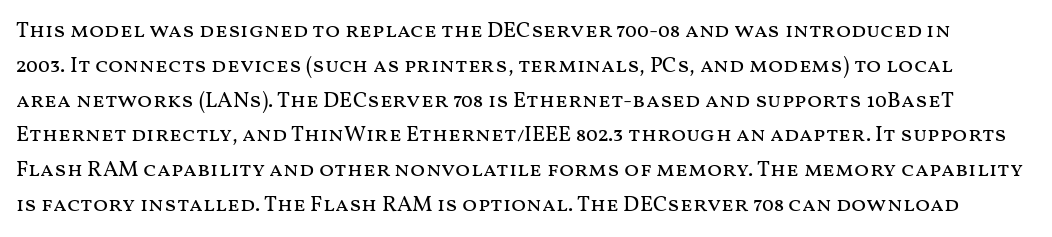
The image shows 22 px text type, upright; set normal line spacing (1.58x), normal letter spacing, not underlined.
